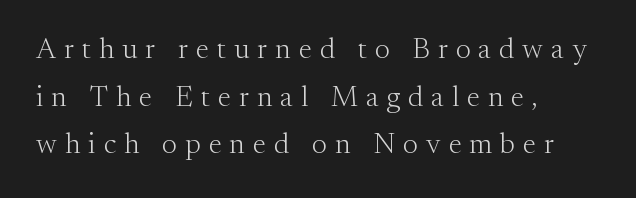
Q: Is the text bold? A: No.
Q: Is the text italic (slanted)? A: No, it is upright.
Q: Is the typeface a serif or a sans-serif typeface? A: Serif.
Q: Is the text underlined? A: No.
Q: How is the paragraph aligned? A: Left-aligned.
Q: Is the spacing between letters normal or unusually wide? A: Unusually wide.
Q: Is the spacing between lines tight, normal or loose? A: Normal.
Q: Width (condensed, normal, or wide)? A: Normal.
Q: Stroke contrast? A: Medium.
Q: x-height? A: Small.
Q: Monospaced? A: No.
